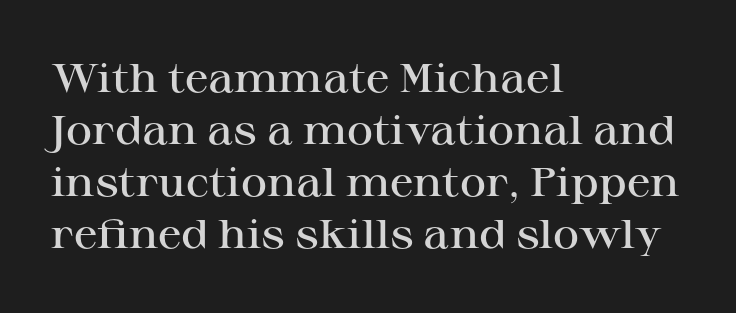
Q: Is the text bold? A: Semi-bold.
Q: Is the text italic (slanted)? A: No, it is upright.
Q: Is the typeface a serif or a sans-serif typeface? A: Serif.
Q: Is the text underlined? A: No.
Q: How is the paragraph aligned? A: Left-aligned.
Q: Is the spacing between letters normal or unusually wide? A: Normal.
Q: Is the spacing between lines tight, normal or loose? A: Normal.
Q: Width (condensed, normal, or wide)? A: Wide.
Q: Stroke contrast? A: High.
Q: x-height? A: Medium.
Q: Monospaced? A: No.
